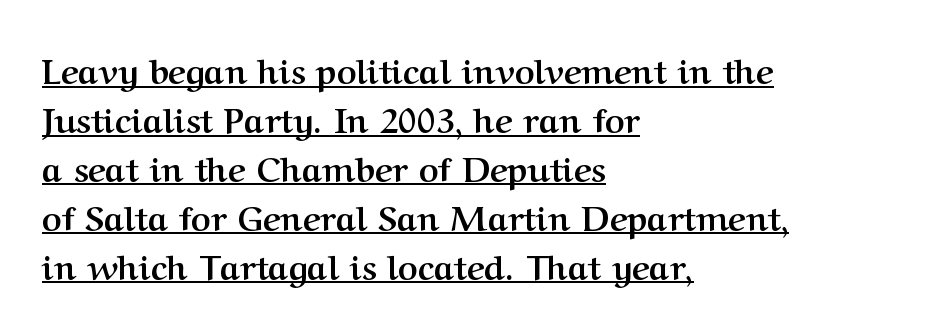
The axis of the letterforms is exactly vertical. To sum up the face: it has serifs. Is the letter spacing exaggerated? No — it looks like the ordinary default. Horizontal bands of white between lines are of average thickness.
